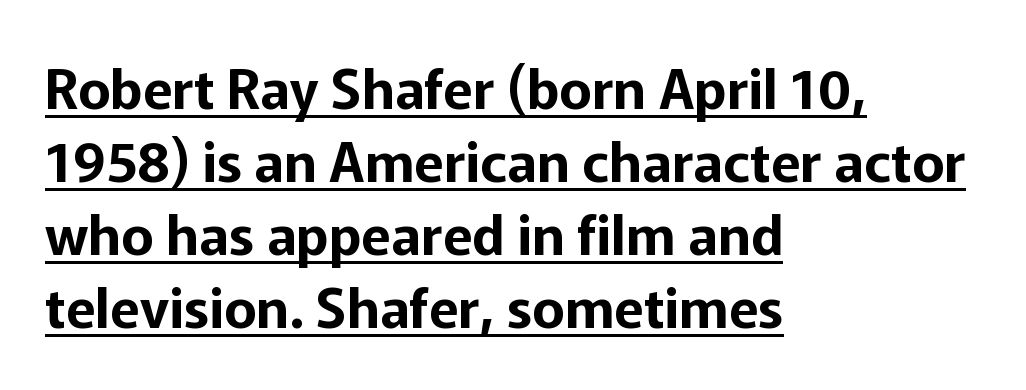
Q: Is the text italic (slanted)? A: No, it is upright.
Q: Is the typeface a serif or a sans-serif typeface? A: Sans-serif.
Q: Is the text underlined? A: Yes.
Q: How is the paragraph aligned? A: Left-aligned.
Q: Is the spacing between letters normal or unusually wide? A: Normal.
Q: Is the spacing between lines tight, normal or loose? A: Normal.
Q: Width (condensed, normal, or wide)? A: Normal.
Q: Stroke contrast? A: Low.
Q: x-height? A: Medium.
Q: Monospaced? A: No.
